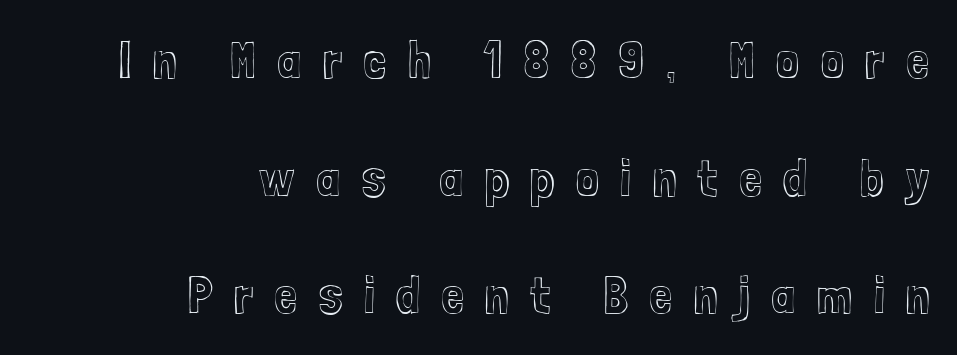
Inter-character spacing is expanded well beyond the font's built-in metrics. Vertical strokes here are truly vertical. Leading: increased. The typesetter chose a ragged-left arrangement here.
